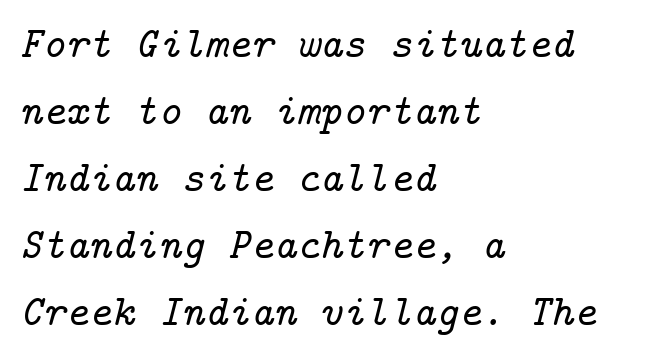
The image shows 44 px serif type, italic (leaning right); set left-aligned, normal line spacing (1.52x), normal letter spacing, not underlined; low stroke contrast and a medium x-height.
